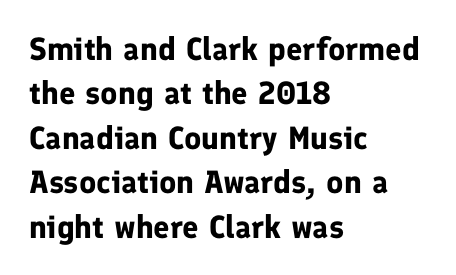
Q: Is the text bold? A: Yes.
Q: Is the text italic (slanted)? A: No, it is upright.
Q: Is the typeface a serif or a sans-serif typeface? A: Sans-serif.
Q: Is the text underlined? A: No.
Q: How is the paragraph aligned? A: Left-aligned.
Q: Is the spacing between letters normal or unusually wide? A: Normal.
Q: Is the spacing between lines tight, normal or loose? A: Normal.
Q: Width (condensed, normal, or wide)? A: Normal.
Q: Stroke contrast? A: Low.
Q: x-height? A: Medium.
Q: Monospaced? A: No.
